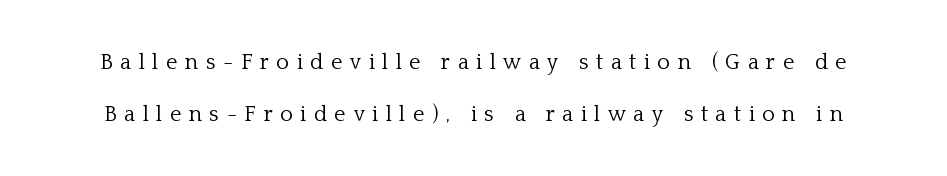
{"italic": "no", "bold": "no", "underline": "no", "line_spacing": "loose", "line_spacing_ratio": 2.35, "letter_spacing": "wide", "letter_spacing_em": 0.34, "glyph_px": 22}
